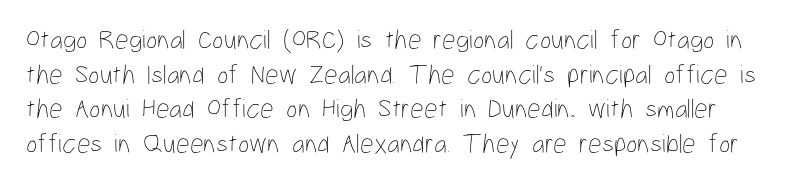
{"italic": "no", "bold": "no", "underline": "no", "line_spacing": "normal", "line_spacing_ratio": 1.28, "letter_spacing": "normal", "letter_spacing_em": 0.0, "glyph_px": 27}
